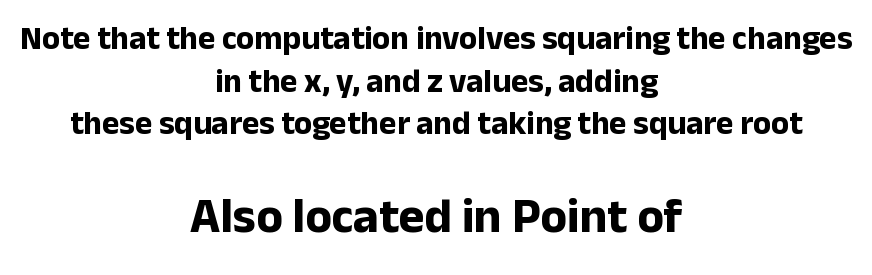
Q: Is the text bold? A: Yes.
Q: Is the text italic (slanted)? A: No, it is upright.
Q: Is the typeface a serif or a sans-serif typeface? A: Sans-serif.
Q: Is the text underlined? A: No.
Q: How is the paragraph aligned? A: Centered.
Q: Is the spacing between letters normal or unusually wide? A: Normal.
Q: Is the spacing between lines tight, normal or loose? A: Normal.
Q: Which block of text is set in a larger size, the first (top) or the second (bottom)? A: The second (bottom) one.
Q: Width (condensed, normal, or wide)? A: Normal.
Q: Stroke contrast? A: Low.
Q: x-height? A: Medium.
Q: Monospaced? A: No.
